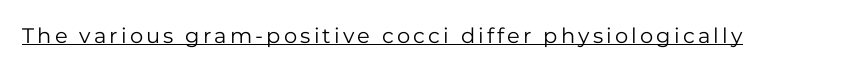
No extra ink here — the face is not bold. The rendered words wear a rule along their underside. Quick note: not italic, upright.
